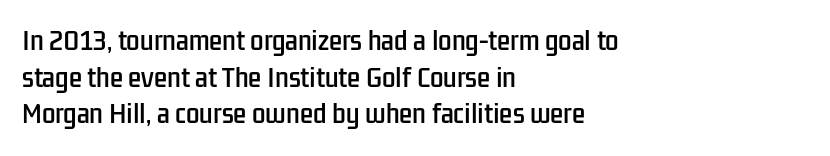
Unlike italic type, these characters show no tilt at all. Glyph-to-glyph distance matches everyday printed text. The line-height multiplier appears to be the usual default. The rag falls on the right side of this text block.
